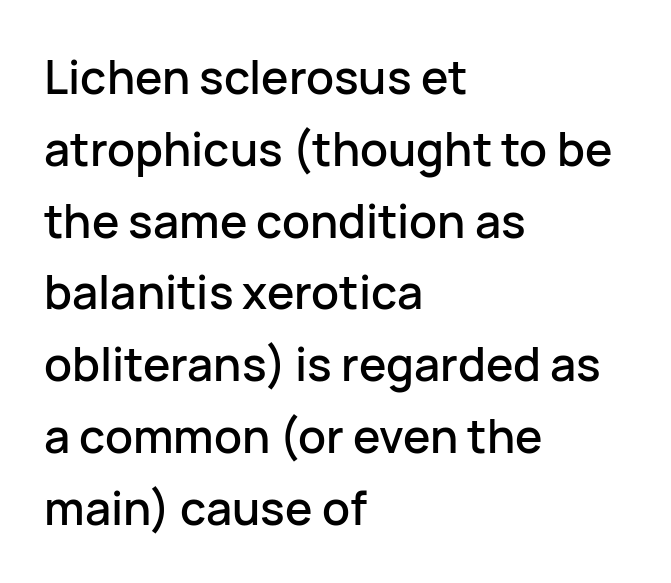
Q: Is the text italic (slanted)? A: No, it is upright.
Q: Is the typeface a serif or a sans-serif typeface? A: Sans-serif.
Q: Is the text underlined? A: No.
Q: How is the paragraph aligned? A: Left-aligned.
Q: Is the spacing between letters normal or unusually wide? A: Normal.
Q: Is the spacing between lines tight, normal or loose? A: Normal.
Q: Width (condensed, normal, or wide)? A: Normal.
Q: Stroke contrast? A: Low.
Q: x-height? A: Medium.
Q: Monospaced? A: No.
